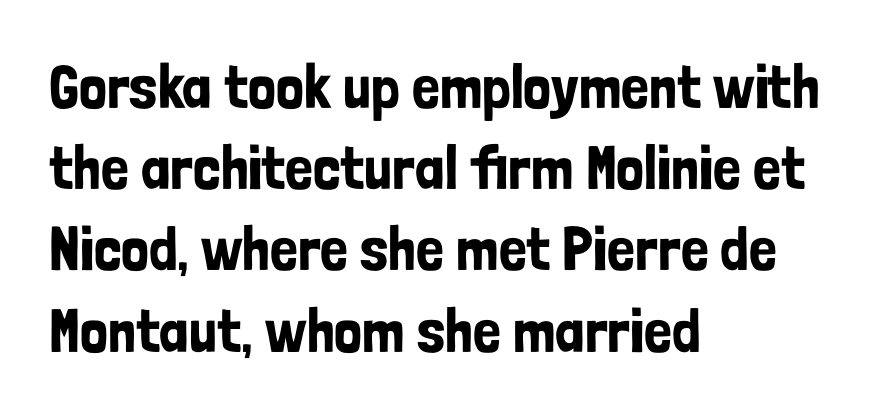
Spacing verdict: proportional, widths tailored to each character. Line beginnings align vertically; line endings do not. Rows of type keep a routine distance in the vertical direction. No feet cap the strokes, marking this as sans-serif type.
